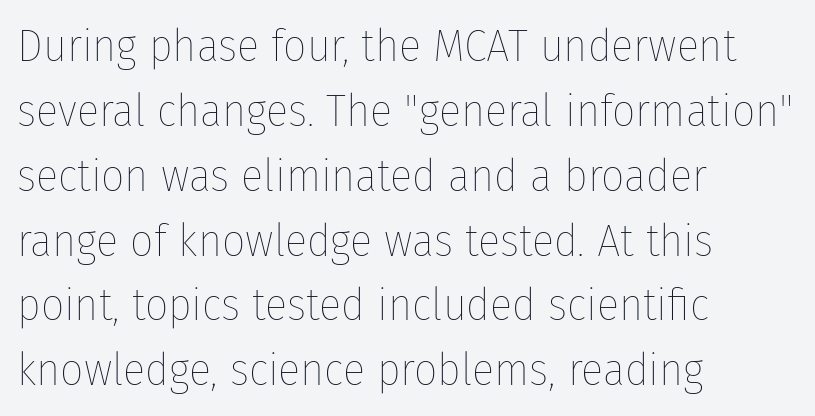
{"italic": "no", "bold": "no", "weight": "thin", "width": "condensed", "stroke_contrast": "low", "x_height": "medium", "monospaced": "no", "underline": "no", "align": "left", "line_spacing": "normal", "line_spacing_ratio": 1.41, "letter_spacing": "normal", "letter_spacing_em": 0.0, "glyph_px": 46}
